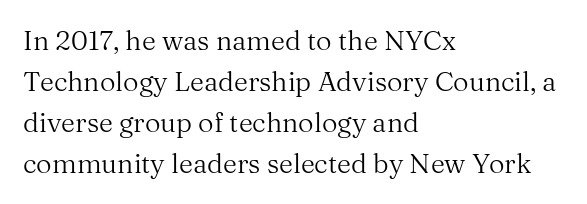
Q: Is the text bold? A: No.
Q: Is the text italic (slanted)? A: No, it is upright.
Q: Is the text underlined? A: No.
Q: How is the paragraph aligned? A: Left-aligned.
Q: Is the spacing between letters normal or unusually wide? A: Normal.
Q: Is the spacing between lines tight, normal or loose? A: Normal.
